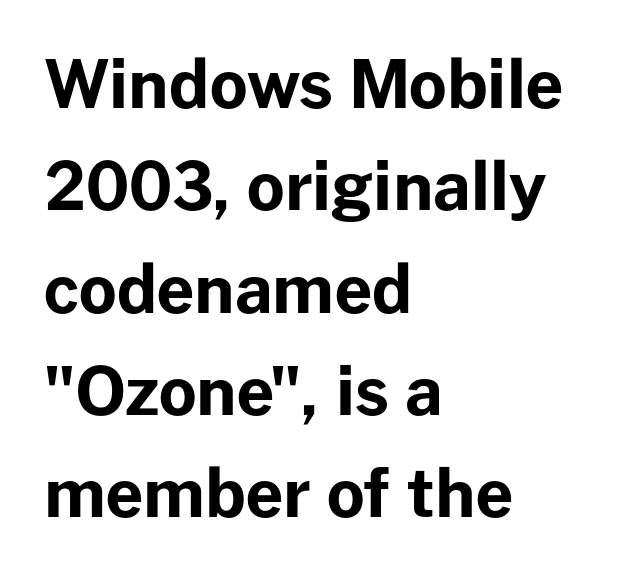
Observe the ordinary spacing: letters are neighbours, not strangers. In terms of leading, this rendering sits right in the middle. No word sits above an underline. Strong, thick strokes mark this as bold type. These lines stack with their left ends in a neat column.
